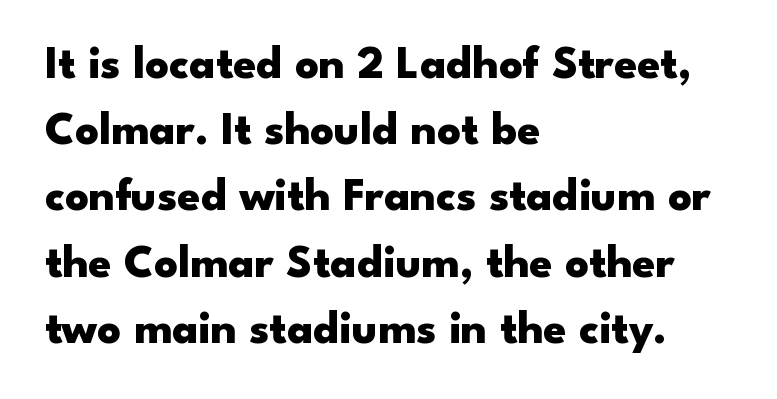
{"serif": "no", "italic": "no", "bold": "yes", "weight": "heavy", "width": "wide", "stroke_contrast": "low", "x_height": "small", "monospaced": "no", "underline": "no", "align": "left", "line_spacing": "normal", "line_spacing_ratio": 1.44, "letter_spacing": "normal", "letter_spacing_em": 0.0, "glyph_px": 46}
